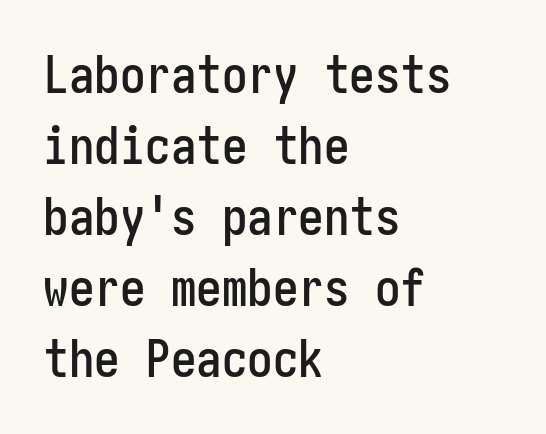
Q: Is the text italic (slanted)? A: No, it is upright.
Q: Is the typeface a serif or a sans-serif typeface? A: Sans-serif.
Q: Is the text underlined? A: No.
Q: How is the paragraph aligned? A: Left-aligned.
Q: Is the spacing between letters normal or unusually wide? A: Normal.
Q: Is the spacing between lines tight, normal or loose? A: Normal.
Q: Width (condensed, normal, or wide)? A: Condensed.
Q: Stroke contrast? A: Low.
Q: x-height? A: Medium.
